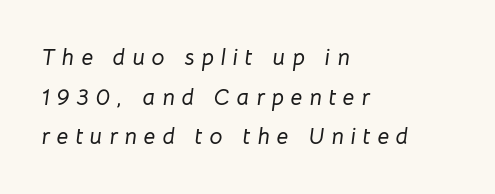
Q: Is the text italic (slanted)? A: Yes, it leans right by about 8 degrees.
Q: Is the text underlined? A: No.
Q: How is the paragraph aligned? A: Left-aligned.
Q: Is the spacing between letters normal or unusually wide? A: Unusually wide.
